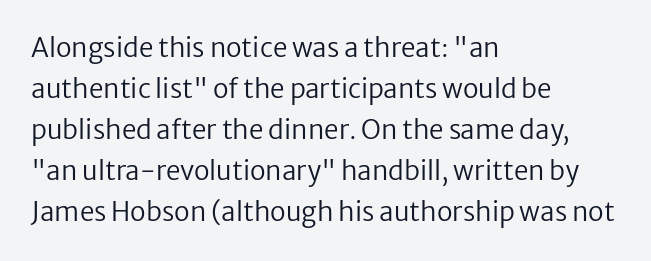
The image shows 26 px text type, upright; set left-aligned, normal line spacing (1.58x), normal letter spacing, not underlined.
